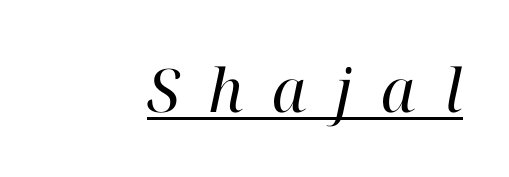
The image shows 60 px regular-weight serif type, italic (leaning right); set unusually wide letter spacing (+0.47 em), underlined; high stroke contrast and a medium x-height.
